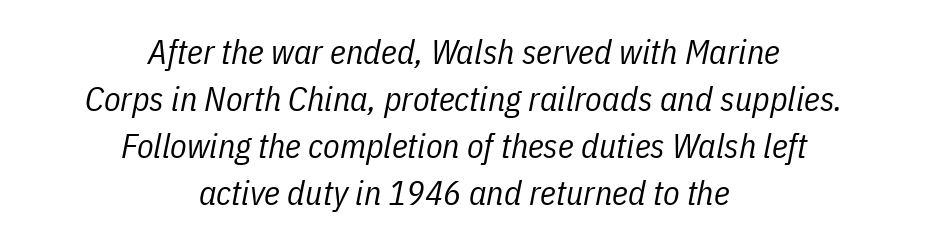
Q: Is the text bold? A: No.
Q: Is the text italic (slanted)? A: Yes, it leans right by about 11 degrees.
Q: Is the text underlined? A: No.
Q: How is the paragraph aligned? A: Centered.
Q: Is the spacing between letters normal or unusually wide? A: Normal.
Q: Is the spacing between lines tight, normal or loose? A: Normal.
Q: Width (condensed, normal, or wide)? A: Condensed.
Q: Stroke contrast? A: Low.
Q: x-height? A: Medium.
Q: Monospaced? A: No.
